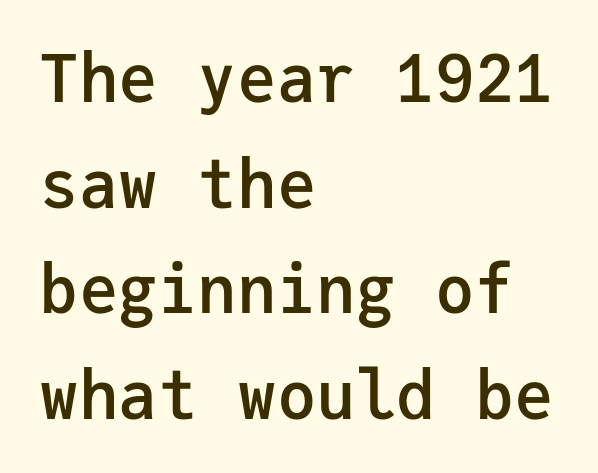
{"serif": "no", "italic": "no", "bold": "semi", "weight": "semibold", "width": "normal", "stroke_contrast": "low", "x_height": "medium", "monospaced": "yes", "underline": "no", "align": "left", "line_spacing": "normal", "line_spacing_ratio": 1.6, "letter_spacing": "normal", "letter_spacing_em": 0.0, "glyph_px": 66}
